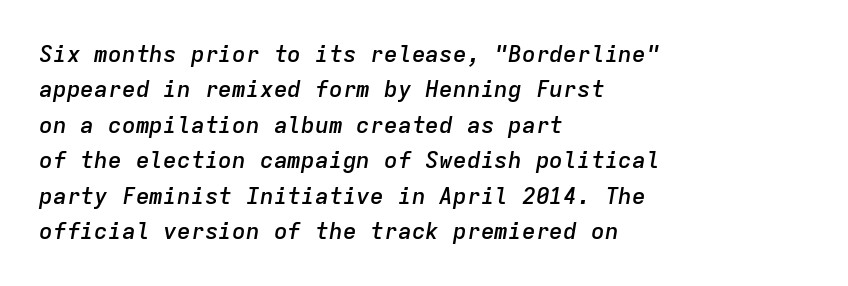
The specimen omits any rule beneath the text block's lines. Students, this is semibold: more ink than regular, less than bold. Caption: multi-line text, flush left, ragged right. The passage shown leans; its letterforms are oblique. Words appear dense and cohesive because spacing is normal. Is there much room between lines? A standard amount, neither cramped nor airy.
